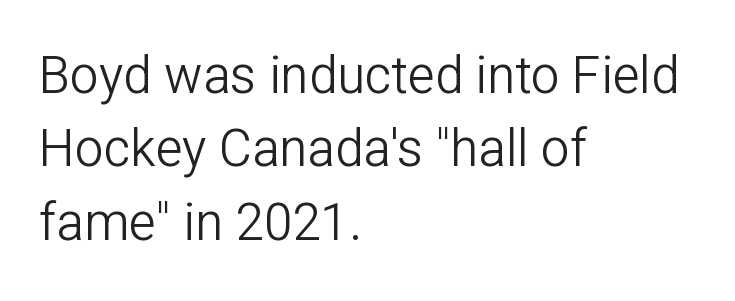
The characters display no serif detailing; their extremities are plain. A light-to-regular cut is what we see here. Proportional: the letters do not fall into vertical columns. A student would call this left alignment; a typographer would say flush left, rag right. Ascenders rise straight up at ninety degrees.
